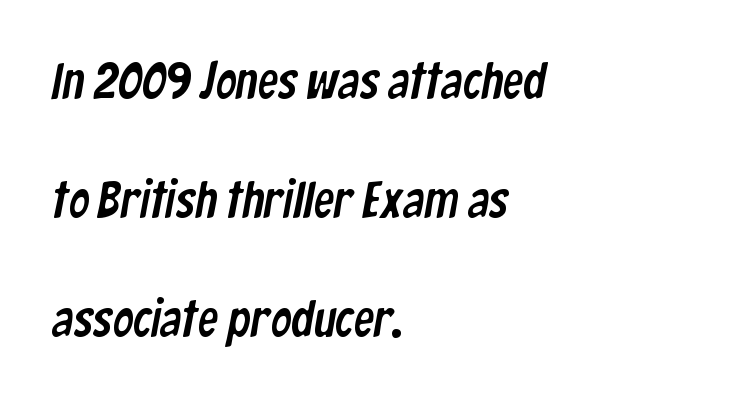
The image shows 51 px condensed sans-serif type; set left-aligned, loose line spacing (2.33x), normal letter spacing, not underlined; low stroke contrast and a medium x-height.
